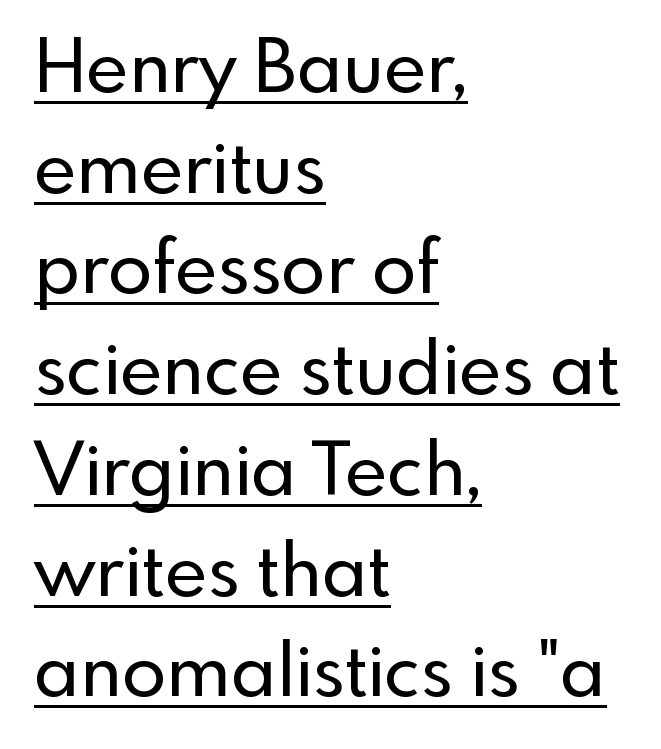
Does the copy run flush right? No — it runs flush left. Glyph-to-glyph distance matches everyday printed text. Think of a printed novel: that variable character pitch is what you see here. This block has exactly the height ordinary leading produces. Posture: straight, roman, zero tilt.
